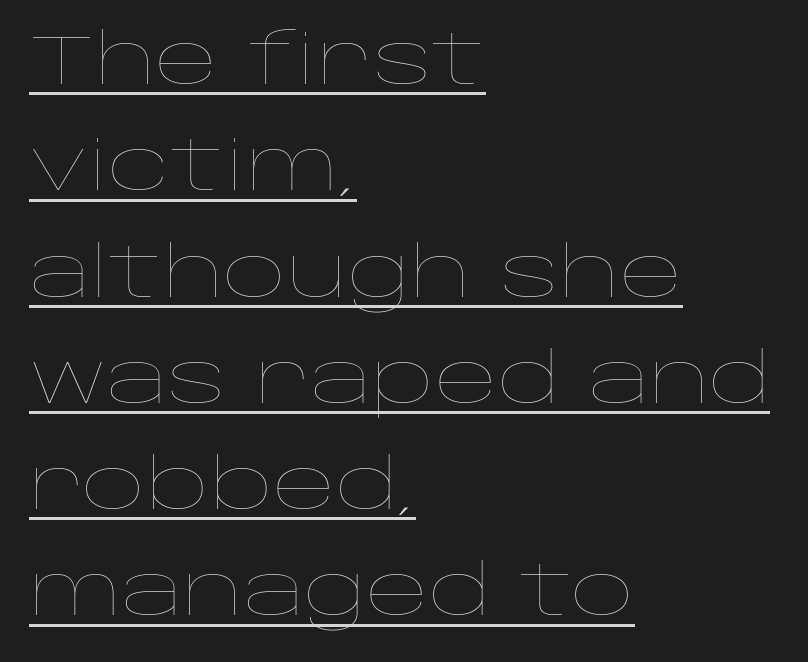
Q: Is the text bold? A: No.
Q: Is the text italic (slanted)? A: No, it is upright.
Q: Is the text underlined? A: Yes.
Q: How is the paragraph aligned? A: Left-aligned.
Q: Is the spacing between letters normal or unusually wide? A: Normal.
Q: Is the spacing between lines tight, normal or loose? A: Normal.
Q: Width (condensed, normal, or wide)? A: Wide.
Q: Stroke contrast? A: Low.
Q: x-height? A: Large.
Q: Monospaced? A: No.
